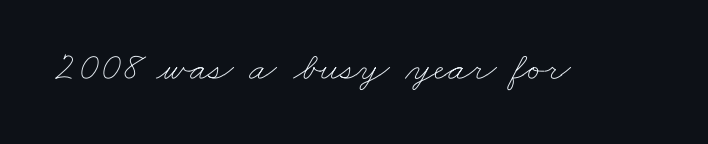
{"bold": "no", "weight": "thin", "width": "wide", "stroke_contrast": "low", "x_height": "small", "monospaced": "no", "underline": "no", "letter_spacing": "normal", "letter_spacing_em": 0.0, "glyph_px": 40}
